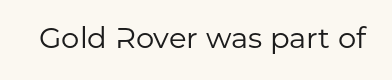
{"serif": "no", "italic": "no", "bold": "no", "weight": "regular", "width": "normal", "stroke_contrast": "low", "x_height": "medium", "monospaced": "no", "underline": "no", "letter_spacing": "normal", "letter_spacing_em": 0.0, "glyph_px": 29}
